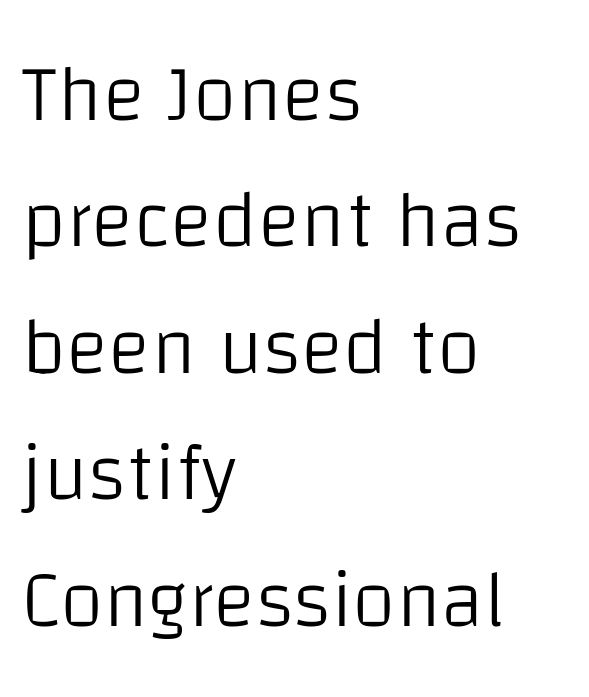
Q: Is the text bold? A: No.
Q: Is the text italic (slanted)? A: No, it is upright.
Q: Is the typeface a serif or a sans-serif typeface? A: Sans-serif.
Q: Is the text underlined? A: No.
Q: How is the paragraph aligned? A: Left-aligned.
Q: Is the spacing between letters normal or unusually wide? A: Normal.
Q: Is the spacing between lines tight, normal or loose? A: Normal.
Q: Width (condensed, normal, or wide)? A: Normal.
Q: Stroke contrast? A: Low.
Q: x-height? A: Large.
Q: Monospaced? A: No.
